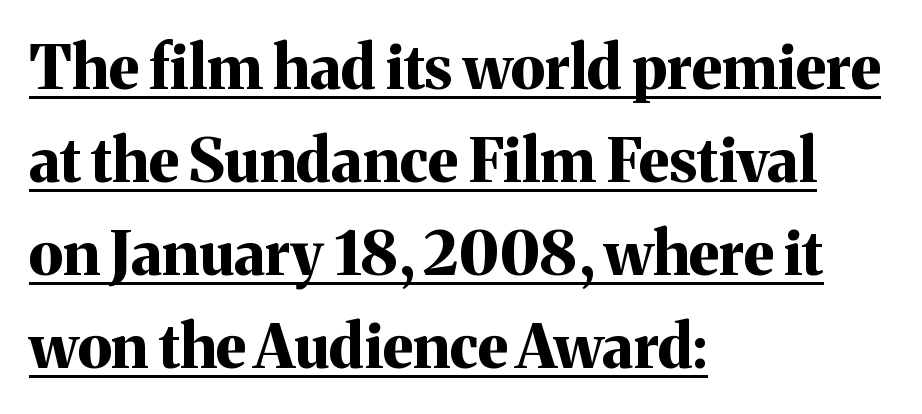
The image shows 60 px bold serif type, upright; set left-aligned, normal line spacing (1.55x), normal letter spacing, underlined; medium stroke contrast and a medium x-height.
